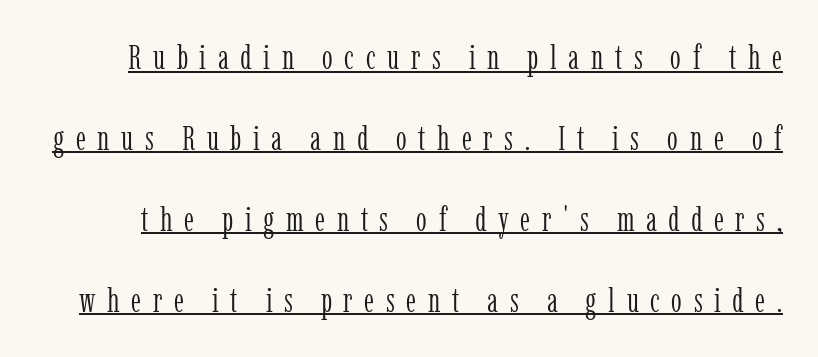
Note the varied advance widths — an 'i' is clearly narrower than an 'm'. Caption: face not bold, strokes unweighted. Ascenders rise straight up at ninety degrees. These lines stand farther apart than default settings would place them. This sample carries an underscore along the baseline area. Check where the strokes stop: tiny serifs finish them off.
